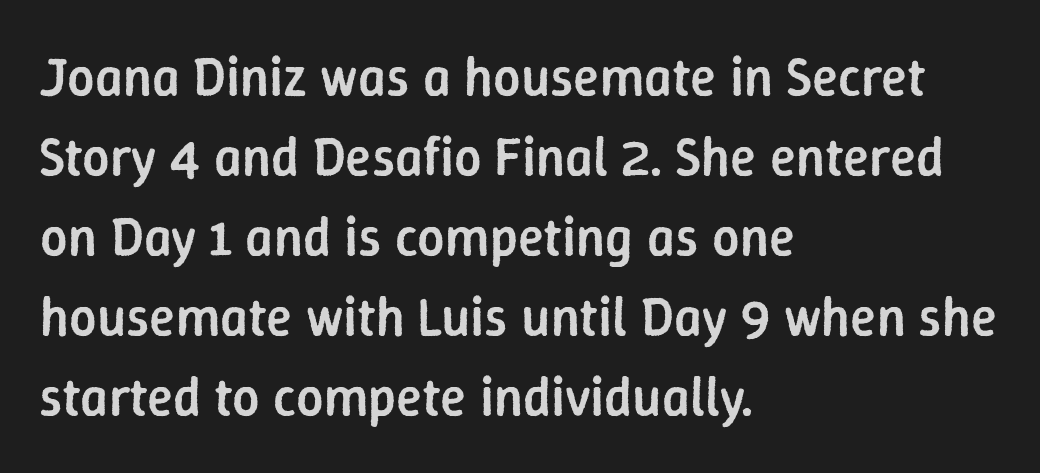
The image shows 54 px semibold sans-serif type, upright; set left-aligned, normal line spacing (1.48x), normal letter spacing, not underlined; low stroke contrast and a medium x-height.
